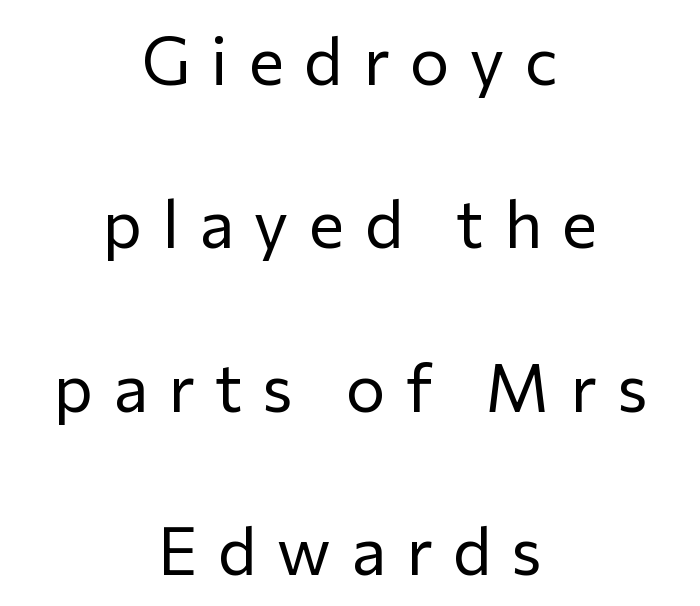
{"serif": "no", "italic": "no", "bold": "no", "weight": "regular", "width": "normal", "stroke_contrast": "low", "x_height": "medium", "monospaced": "no", "underline": "no", "align": "center", "line_spacing": "loose", "line_spacing_ratio": 2.44, "letter_spacing": "wide", "letter_spacing_em": 0.3, "glyph_px": 67}
